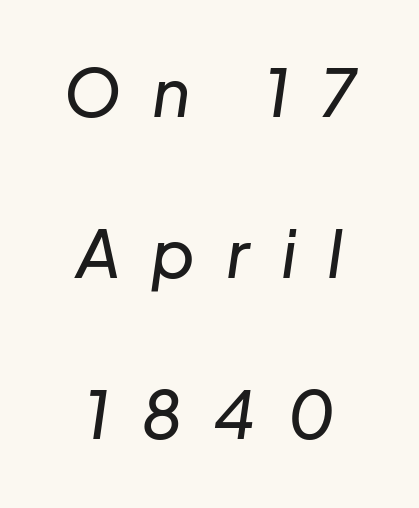
{"italic": "yes", "lean": "right", "slant_degrees": 8, "width": "normal", "stroke_contrast": "low", "x_height": "medium", "monospaced": "no", "underline": "no", "align": "center", "line_spacing": "loose", "line_spacing_ratio": 2.44, "letter_spacing": "wide", "letter_spacing_em": 0.47, "glyph_px": 66}
